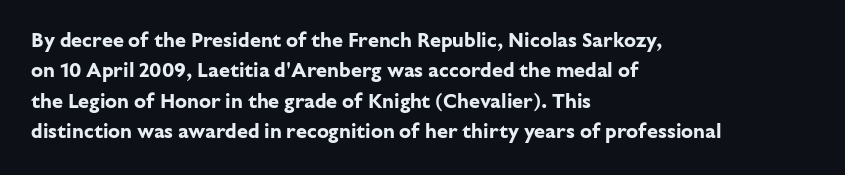
The image shows 20 px bold type, upright; set left-aligned, normal line spacing (1.52x), normal letter spacing, not underlined.
